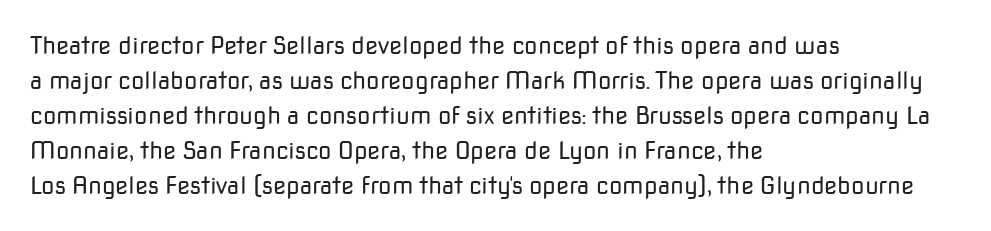
No word sits above an underline. This is the regular roman posture of the typeface. The lines in this sample share a left origin and differ only in where they stop. Successive baselines arrive at the customary interval.
